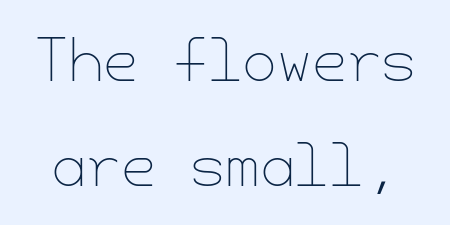
The words here are not underlined. Weight: not bold — regular or lighter. This sample uses plain, unmodified letter spacing. When letters stand straight like this, we call the style roman or upright.
